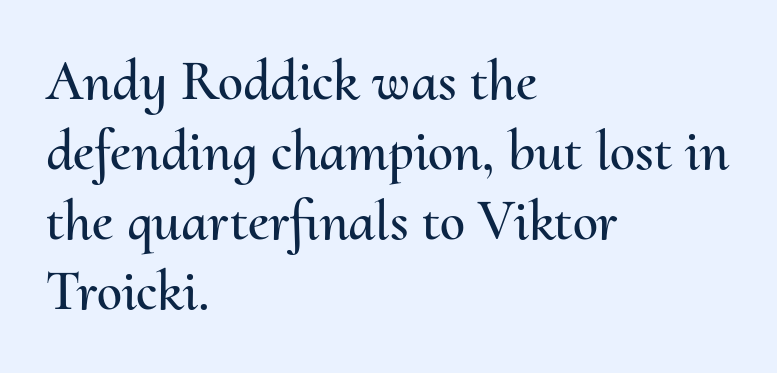
Does the copy run flush right? No — it runs flush left. Unmarked baselines from the first word to the last. Letter spacing: default. It's the straight-up-and-down kind of type. Note the varied advance widths — an 'i' is clearly narrower than an 'm'.
